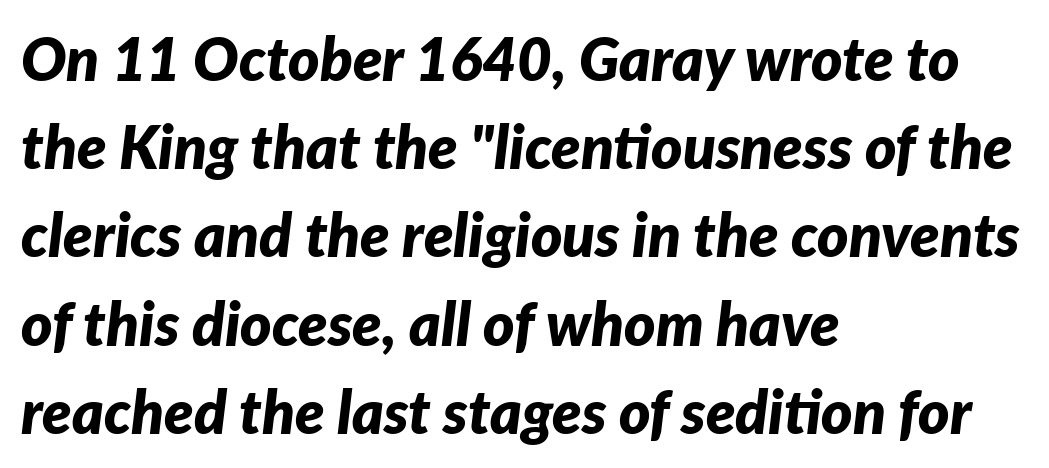
{"italic": "yes", "lean": "right", "slant_degrees": 7, "bold": "yes", "weight": "bold", "width": "normal", "stroke_contrast": "low", "x_height": "medium", "monospaced": "no", "underline": "no", "align": "left", "line_spacing": "normal", "line_spacing_ratio": 1.47, "letter_spacing": "normal", "letter_spacing_em": 0.0, "glyph_px": 60}
